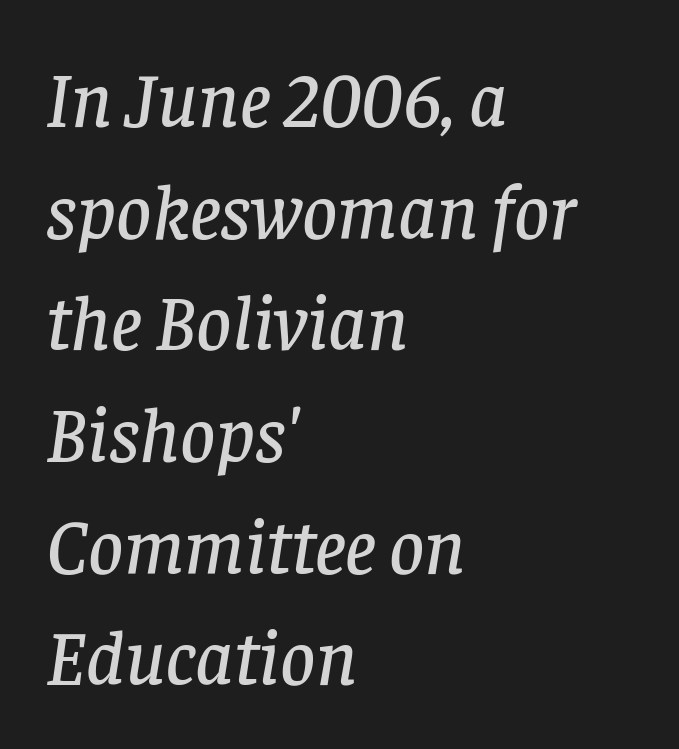
{"serif": "yes", "italic": "yes", "lean": "right", "slant_degrees": 8, "width": "normal", "stroke_contrast": "low", "x_height": "large", "monospaced": "no", "underline": "no", "align": "left", "line_spacing": "normal", "line_spacing_ratio": 1.45, "letter_spacing": "normal", "letter_spacing_em": 0.0, "glyph_px": 77}
